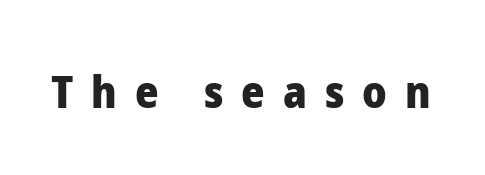
This sample uses an upright cut, with every glyph sitting square on the baseline. Nope, no serifs anywhere on these letters. You could not count columns in this text — the font is proportionally spaced. Someone cranked the tracking dial way up on this one.
